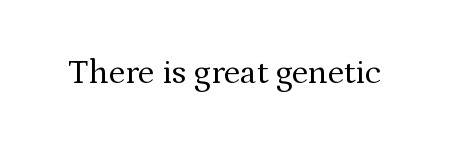
{"serif": "yes", "italic": "no", "bold": "no", "weight": "regular", "width": "normal", "stroke_contrast": "medium", "x_height": "medium", "monospaced": "no", "underline": "no", "letter_spacing": "normal", "letter_spacing_em": 0.0, "glyph_px": 34}
